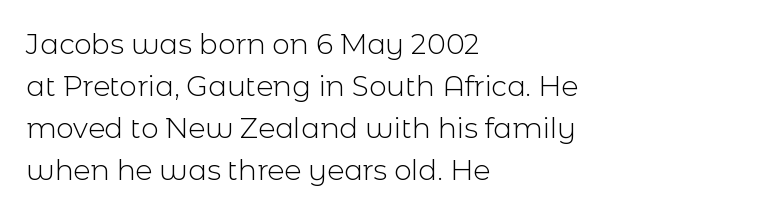
Q: Is the text bold? A: No.
Q: Is the text italic (slanted)? A: No, it is upright.
Q: Is the typeface a serif or a sans-serif typeface? A: Sans-serif.
Q: Is the text underlined? A: No.
Q: How is the paragraph aligned? A: Left-aligned.
Q: Is the spacing between letters normal or unusually wide? A: Normal.
Q: Is the spacing between lines tight, normal or loose? A: Normal.
Q: Width (condensed, normal, or wide)? A: Normal.
Q: x-height? A: Medium.
Q: Monospaced? A: No.
